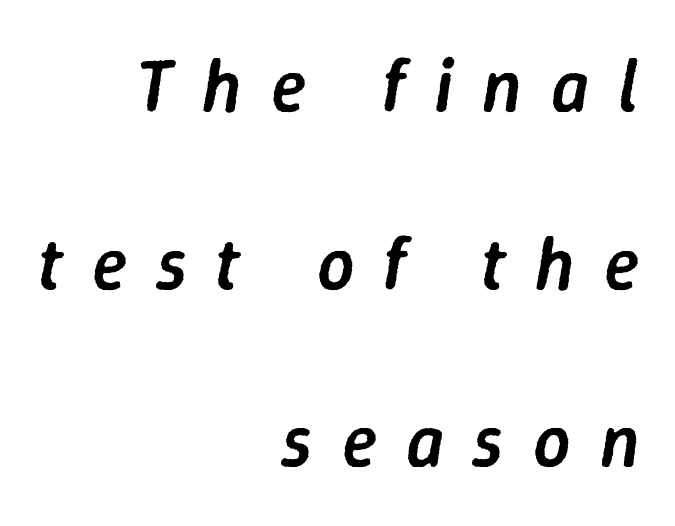
Leading is clearly above the norm, producing a sparse column. Yep, that's italic — everything's leaning. A typesetter would call this proportional, since set widths differ per character. Look at the tracking — it's clearly loosened, letters drifting apart. A flush-right, rag-left setting is used for this passage.
